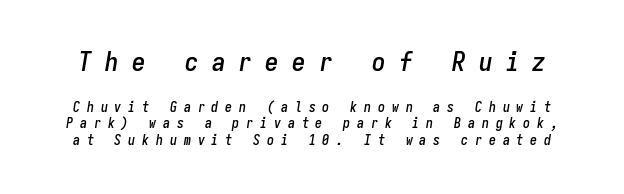
Clear beneath every line of the passage. Style check: oblique. Here the glyphs are tracked loosely, breaking word shapes into spaced letters. Large over small — that's the arrangement of the two blocks here.
